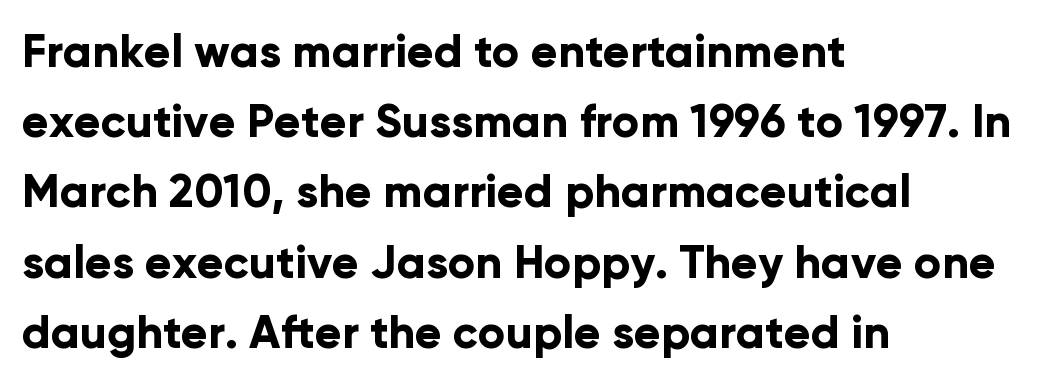
Q: Is the text bold? A: Yes.
Q: Is the text italic (slanted)? A: No, it is upright.
Q: Is the typeface a serif or a sans-serif typeface? A: Sans-serif.
Q: Is the text underlined? A: No.
Q: How is the paragraph aligned? A: Left-aligned.
Q: Is the spacing between letters normal or unusually wide? A: Normal.
Q: Is the spacing between lines tight, normal or loose? A: Normal.
Q: Width (condensed, normal, or wide)? A: Normal.
Q: Stroke contrast? A: Low.
Q: x-height? A: Medium.
Q: Monospaced? A: No.
